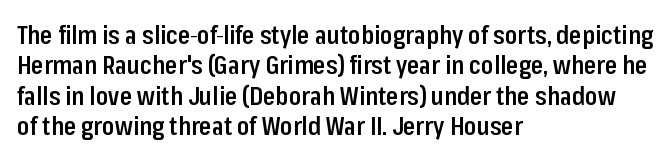
This is moderately heavy type, rendered in semibold. The lines are quadded left. The words here are not underlined. Look at the tracking — it's just the regular setting, nothing added. No italicization has been applied; the sample stays upright.
